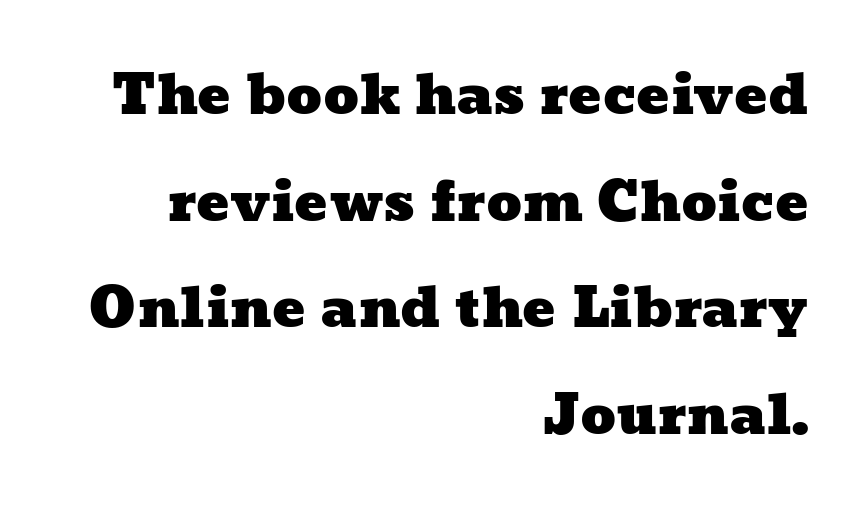
Plain, unruled lines of type. In terms of leading, this rendering errs on the spacious side. This rendering uses right alignment, leaving the left contour irregular. These lines are rendered in a variable-pitch font. Students, note that the glyphs here touch the page at normal intervals.
